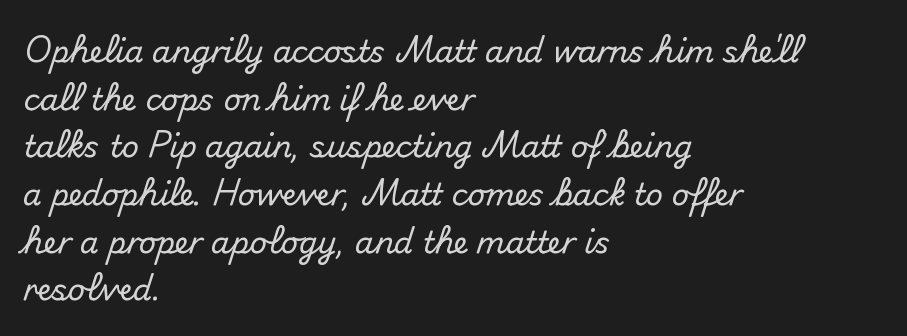
Q: Is the text italic (slanted)? A: Yes.
Q: Is the typeface a serif or a sans-serif typeface? A: Sans-serif.
Q: Is the text underlined? A: No.
Q: How is the paragraph aligned? A: Left-aligned.
Q: Is the spacing between letters normal or unusually wide? A: Normal.
Q: Is the spacing between lines tight, normal or loose? A: Normal.
Q: Width (condensed, normal, or wide)? A: Normal.
Q: Stroke contrast? A: Medium.
Q: x-height? A: Small.
Q: Monospaced? A: No.
